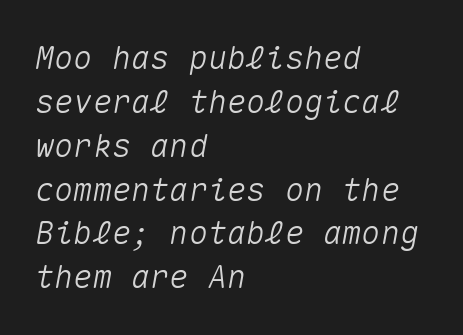
The image shows 32 px text type, italic (leaning right), monospaced; set left-aligned, normal line spacing (1.37x), normal letter spacing, not underlined; medium stroke contrast and a medium x-height.
